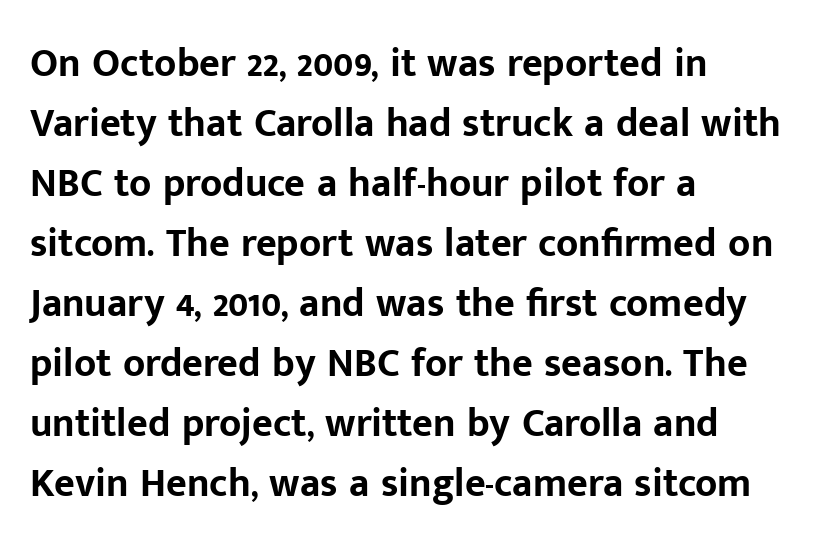
Evenly set lines give the paragraph a standard silhouette. Does the lettering tilt? It doesn't — this is upright. Heft: maximum for text — a bold. These lines stack with their left ends in a neat column. Spacing between characters is what you'd get straight out of the box.
